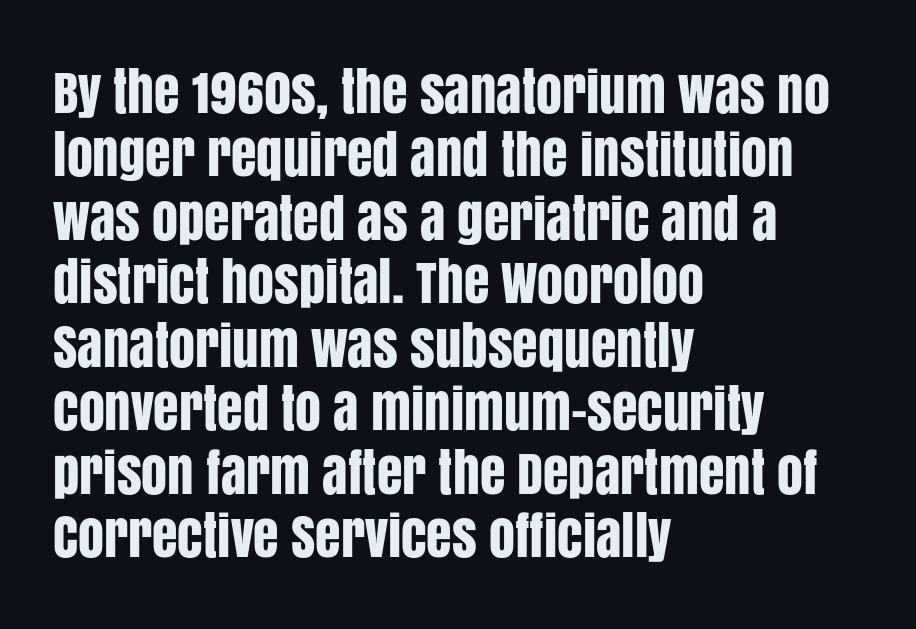
The image shows 52 px condensed sans-serif type, upright; set left-aligned, line spacing 1.22x, normal letter spacing, not underlined; low stroke contrast and a large x-height.
